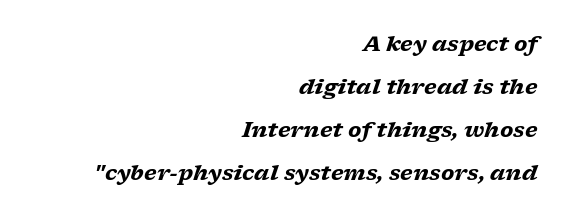
Nothing unusual about the tracking: characters are spaced as the font intends. The designer dialed line spacing up above the default. Line ends are locked; line starts wander. Underlining? Definitely not there.
